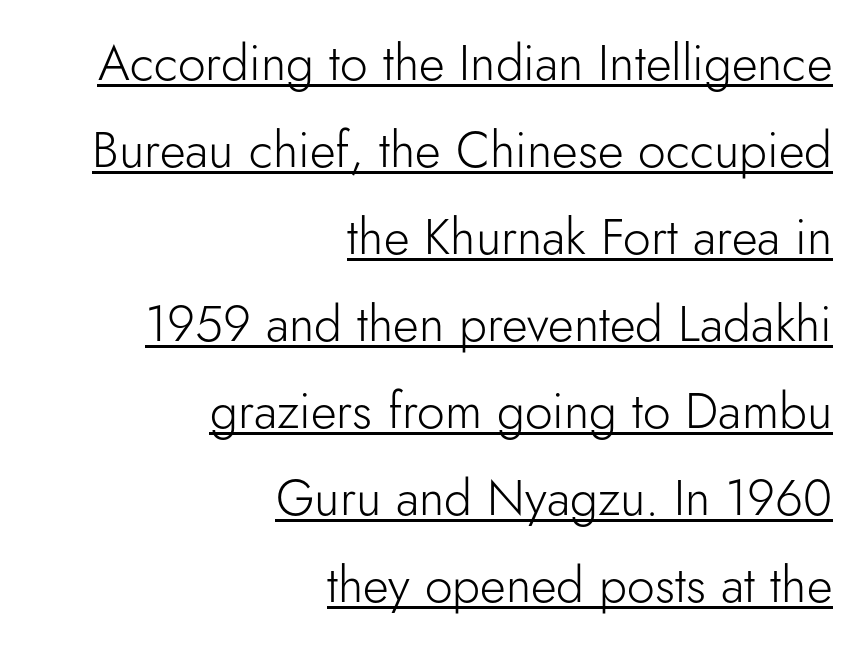
Is there an underline? Yes — a line sits under the letters. Character widths vary here, with narrow letters taking less room than wide ones. This rendering leaves character spacing at its baseline value. The lettering stays uniformly vertical, giving the passage a roman look. Think standard paragraph weight, or any step lighter than that. The face used here is a sans, in the tradition of grotesques and geometrics.
